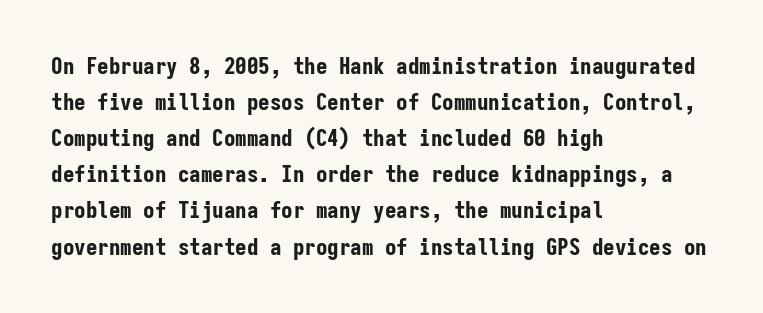
Q: Is the text bold? A: Yes.
Q: Is the text italic (slanted)? A: No, it is upright.
Q: Is the text underlined? A: No.
Q: How is the paragraph aligned? A: Left-aligned.
Q: Is the spacing between letters normal or unusually wide? A: Normal.
Q: Is the spacing between lines tight, normal or loose? A: Normal.
